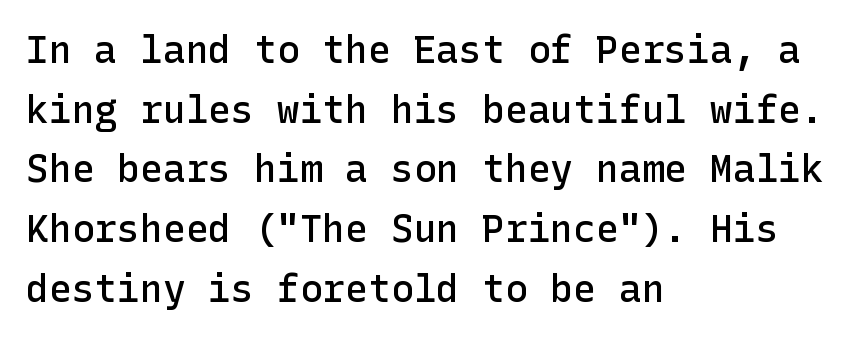
{"serif": "no", "italic": "no", "bold": "semi", "weight": "semibold", "width": "normal", "stroke_contrast": "low", "x_height": "medium", "underline": "no", "align": "left", "line_spacing": "normal", "line_spacing_ratio": 1.57, "letter_spacing": "normal", "letter_spacing_em": 0.0, "glyph_px": 38}
